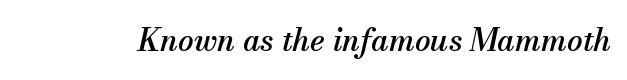
When letters slant like this, we call the style italic. The passage shown is typed in a proportional face where columns would drift. The tracking reads as untouched default to a designer's eye. A typesetter would label this face a serif.
